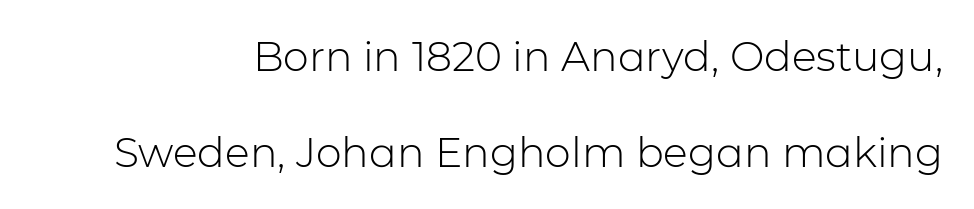
Q: Is the text bold? A: No.
Q: Is the text italic (slanted)? A: No, it is upright.
Q: Is the typeface a serif or a sans-serif typeface? A: Sans-serif.
Q: Is the text underlined? A: No.
Q: Is the spacing between letters normal or unusually wide? A: Normal.
Q: Is the spacing between lines tight, normal or loose? A: Loose.
Q: Width (condensed, normal, or wide)? A: Normal.
Q: Stroke contrast? A: Low.
Q: x-height? A: Medium.
Q: Monospaced? A: No.
